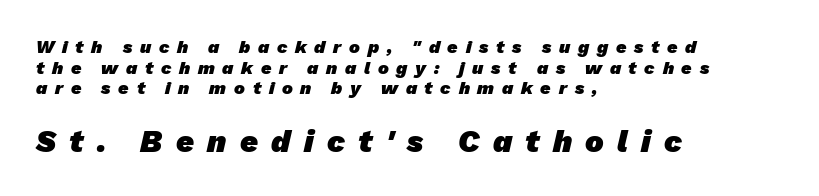
The passage shown is not underscored anywhere. In terms of weight, the rendering is a true, heavy bold. Regarding leading, the lines here are crowded together. The lines in this sample share a left origin and differ only in where they stop. The letters advance in unequal steps, a hallmark of proportional type.
